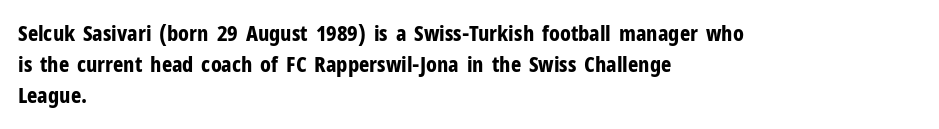
The image shows 22 px bold type, upright; set left-aligned, normal line spacing (1.41x), normal letter spacing, not underlined.
